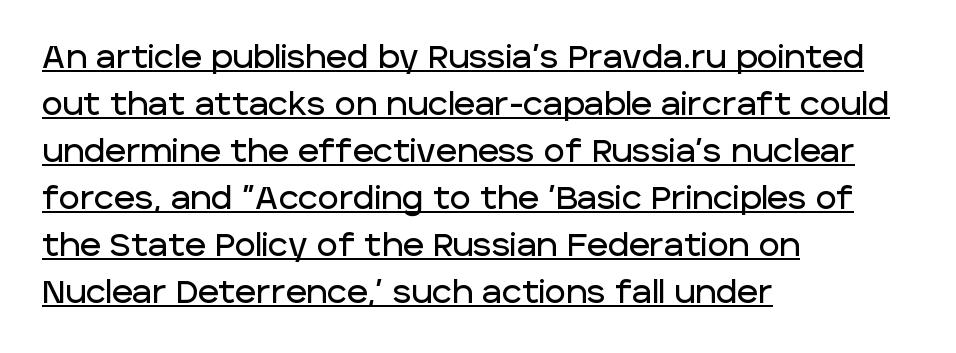
The image shows 32 px sans-serif type, upright; set left-aligned, normal line spacing (1.47x), normal letter spacing, underlined; low stroke contrast and a large x-height.
